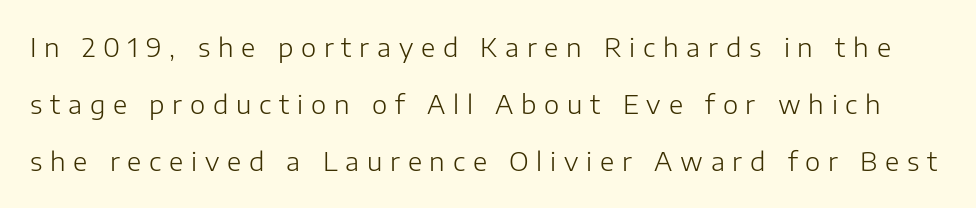
Q: Is the text bold? A: No.
Q: Is the text italic (slanted)? A: No, it is upright.
Q: Is the text underlined? A: No.
Q: Is the spacing between letters normal or unusually wide? A: Unusually wide.
Q: Is the spacing between lines tight, normal or loose? A: Loose.
